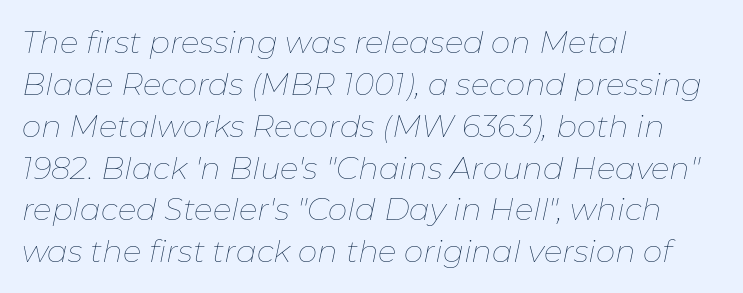
These glyphs show unthickened strokes, regular width or finer. Is this a fixed-width face? No — the glyphs have proportional, varying widths. Inter-character spacing is left at the font's built-in metrics. Compared with a centered layout, this one pins lines to the left instead. Anything drawn beneath the words? Only blank space. This is oblique type, the kind used for emphasis or titles.
